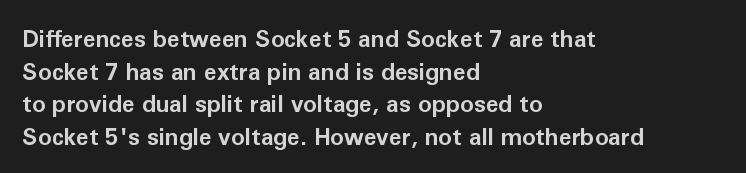
{"italic": "no", "bold": "yes", "underline": "no", "align": "left", "line_spacing": "normal", "line_spacing_ratio": 1.42, "letter_spacing": "normal", "letter_spacing_em": 0.0, "glyph_px": 23}
